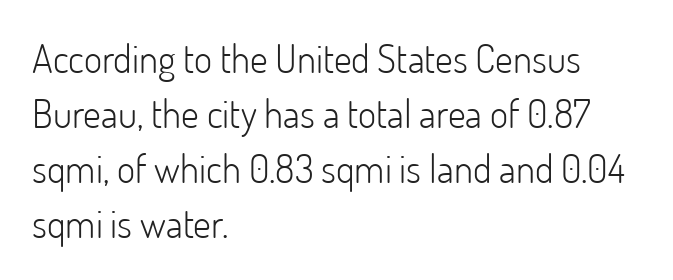
Students, note that the glyphs here touch the page at normal intervals. The rendering anchors every line to the left-hand side. Does the type have serifs? No, each stem ends abruptly. The typeface has the unassuming heft of standard copy or less.
